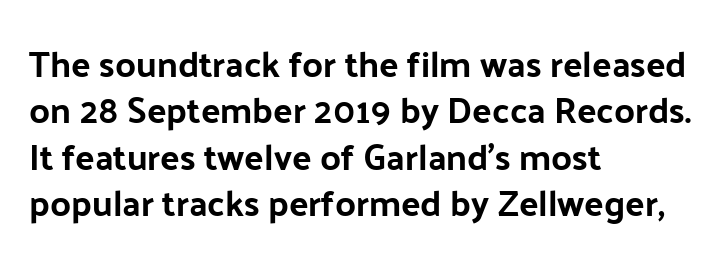
{"serif": "no", "italic": "no", "bold": "yes", "weight": "bold", "width": "normal", "stroke_contrast": "low", "x_height": "medium", "monospaced": "no", "underline": "no", "align": "left", "line_spacing": "normal", "line_spacing_ratio": 1.29, "letter_spacing": "normal", "letter_spacing_em": 0.0, "glyph_px": 36}
